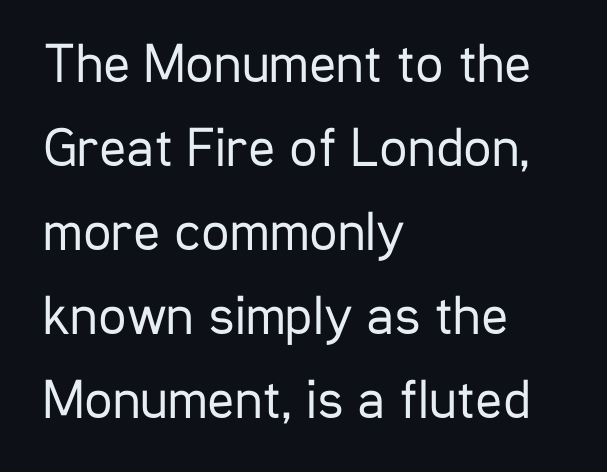
The image shows 56 px regular-weight, condensed sans-serif type, upright; set left-aligned, normal line spacing (1.5x), normal letter spacing, not underlined; low stroke contrast and a medium x-height.
